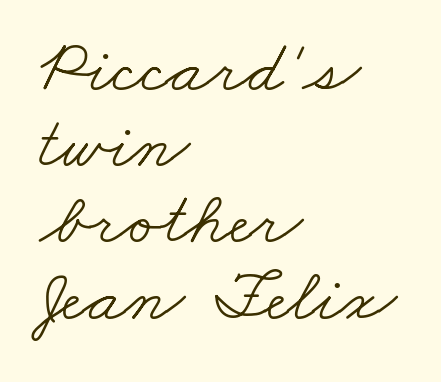
{"serif": "yes", "bold": "no", "weight": "light", "width": "wide", "stroke_contrast": "low", "x_height": "small", "monospaced": "no", "underline": "no", "align": "left", "line_spacing": "tight", "line_spacing_ratio": 1.03, "letter_spacing": "normal", "letter_spacing_em": 0.0, "glyph_px": 74}
